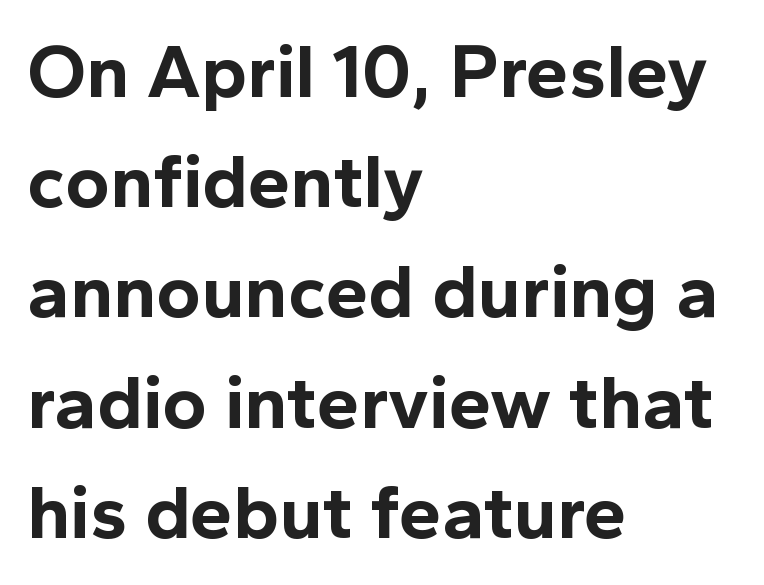
{"serif": "no", "italic": "no", "bold": "yes", "weight": "bold", "width": "normal", "x_height": "medium", "monospaced": "no", "underline": "no", "align": "left", "line_spacing": "normal", "line_spacing_ratio": 1.45, "letter_spacing": "normal", "letter_spacing_em": 0.0, "glyph_px": 76}
